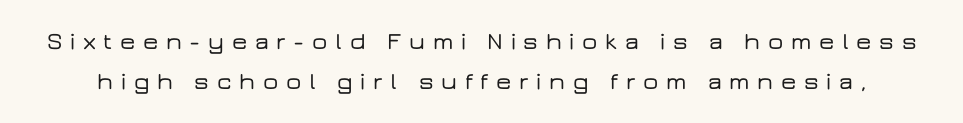
Q: Is the text italic (slanted)? A: No, it is upright.
Q: Is the text underlined? A: No.
Q: Is the spacing between letters normal or unusually wide? A: Unusually wide.
Q: Is the spacing between lines tight, normal or loose? A: Normal.
